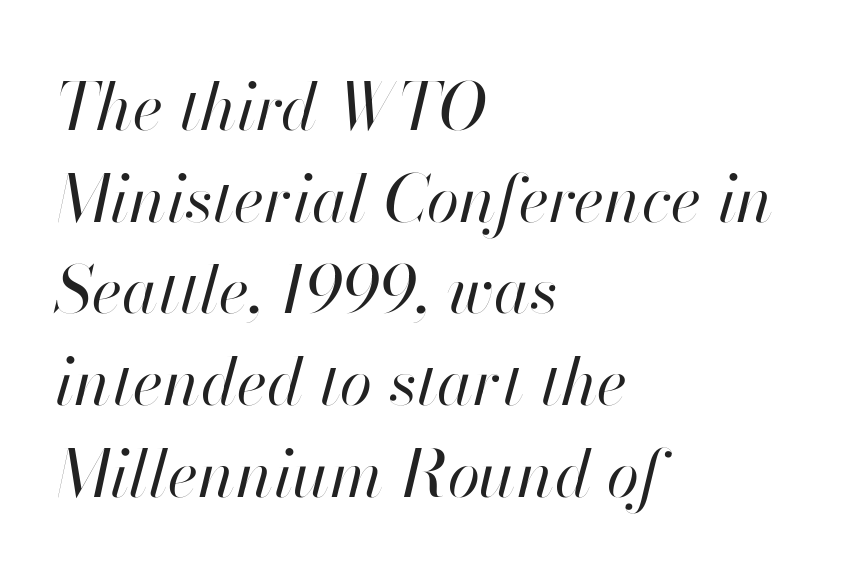
{"italic": "yes", "lean": "right", "slant_degrees": 13, "bold": "no", "weight": "regular", "width": "normal", "stroke_contrast": "high", "x_height": "small", "monospaced": "no", "underline": "no", "align": "left", "line_spacing": "normal", "line_spacing_ratio": 1.39, "letter_spacing": "normal", "letter_spacing_em": 0.0, "glyph_px": 66}
